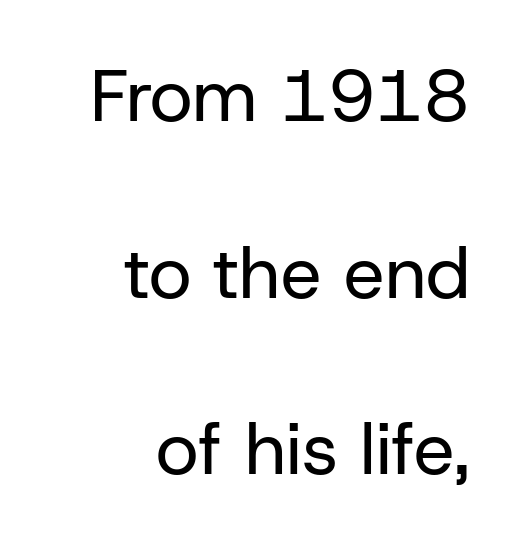
This sample trades compactness for vertical openness between lines. No italicization has been applied; the sample stays upright. Quick note: underline off. Stroke mass is kept to a normal reading level or below.
